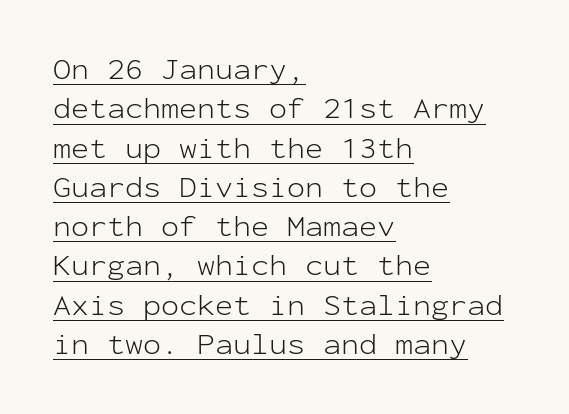
The image shows 30 px light sans-serif type, upright, monospaced; set left-aligned, normal line spacing (1.31x), normal letter spacing, underlined; low stroke contrast and a medium x-height.
